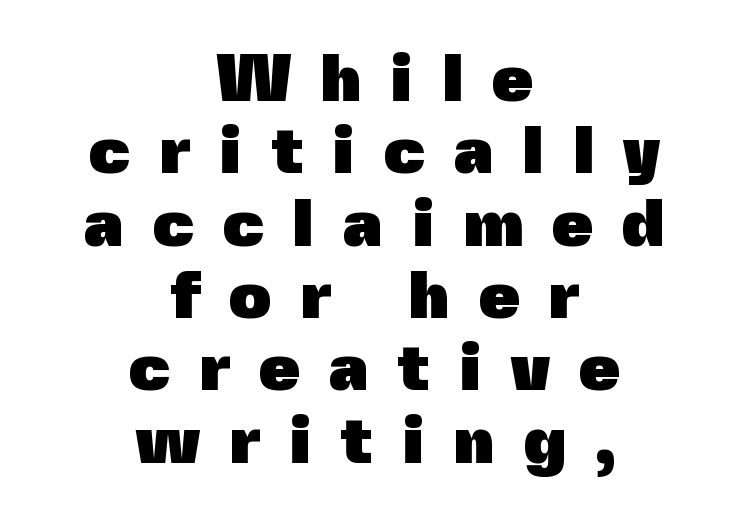
Horizontal alignment here is central, giving a formal, balanced look. These lines are rendered in a variable-pitch font. Honestly, there is no underline to notice here at all. The characters display no serif detailing; their extremities are plain.
